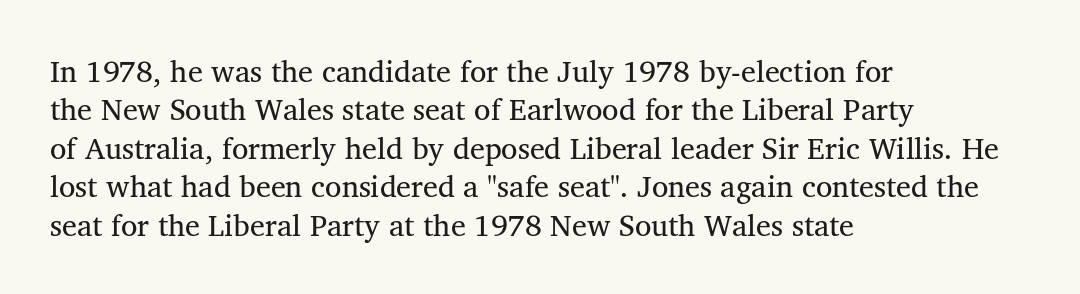
The image shows 30 px regular-weight serif type; set left-aligned, normal line spacing (1.28x), normal letter spacing, not underlined; medium stroke contrast and a medium x-height.
